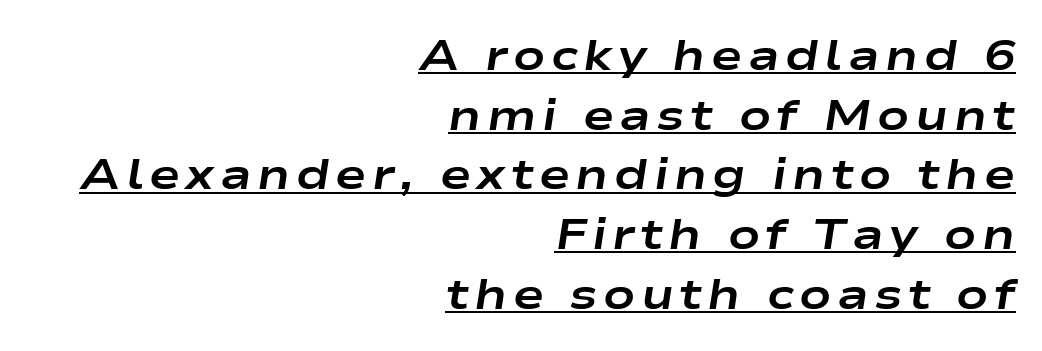
{"italic": "yes", "lean": "right", "slant_degrees": 9, "bold": "yes", "weight": "bold", "width": "wide", "stroke_contrast": "low", "x_height": "medium", "monospaced": "no", "underline": "yes", "align": "right", "line_spacing": "normal", "line_spacing_ratio": 1.42, "glyph_px": 42}
